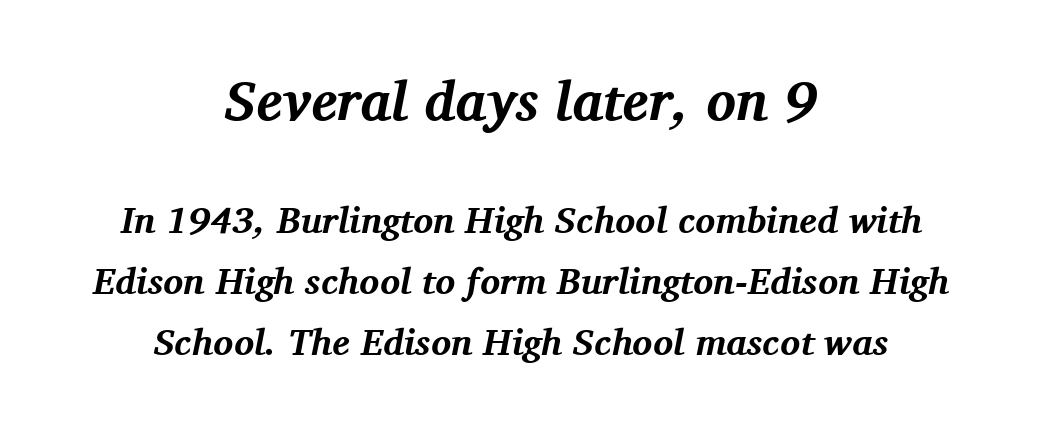
The image shows 55 px bold serif type, italic (leaning right); set centered, normal line spacing (1.64x), normal letter spacing, not underlined; the first (top) block is 1.49x larger; medium stroke contrast and a medium x-height.
